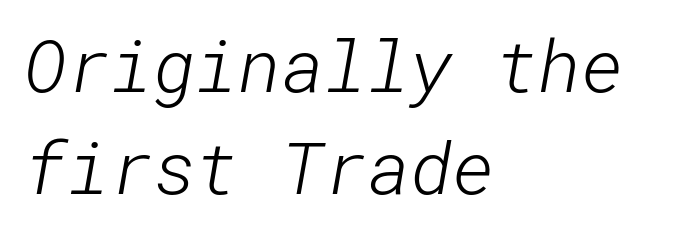
Q: Is the text bold? A: No.
Q: Is the typeface a serif or a sans-serif typeface? A: Sans-serif.
Q: Is the text underlined? A: No.
Q: How is the paragraph aligned? A: Left-aligned.
Q: Is the spacing between letters normal or unusually wide? A: Normal.
Q: Is the spacing between lines tight, normal or loose? A: Normal.
Q: Width (condensed, normal, or wide)? A: Normal.
Q: Stroke contrast? A: Low.
Q: x-height? A: Medium.
